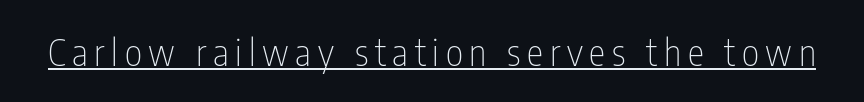
The image shows 37 px thin, condensed sans-serif type, upright; set underlined; low stroke contrast and a medium x-height.
